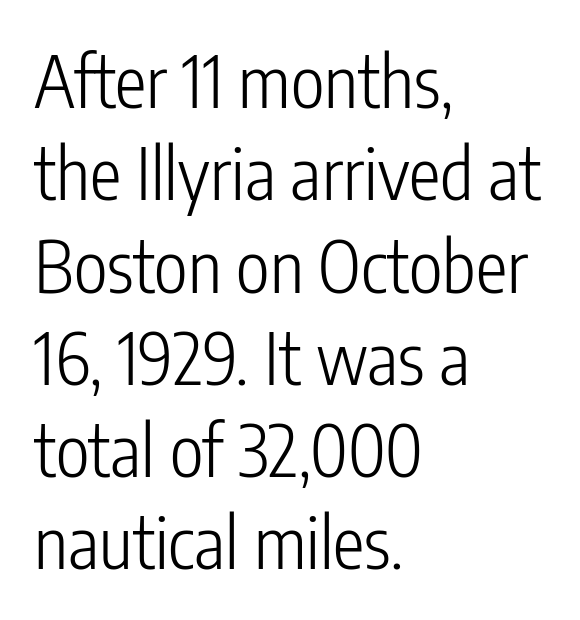
The image shows 71 px light, condensed sans-serif type, upright; set left-aligned, normal line spacing (1.3x), normal letter spacing, not underlined; low stroke contrast and a medium x-height.
